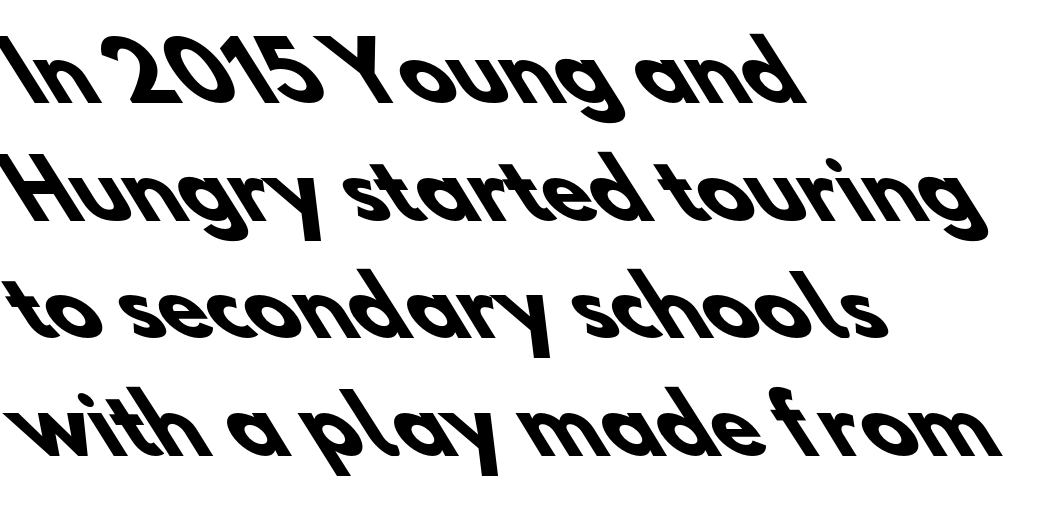
Q: Is the text bold? A: Yes.
Q: Is the typeface a serif or a sans-serif typeface? A: Sans-serif.
Q: Is the text underlined? A: No.
Q: How is the paragraph aligned? A: Left-aligned.
Q: Is the spacing between letters normal or unusually wide? A: Normal.
Q: Is the spacing between lines tight, normal or loose? A: Normal.
Q: Width (condensed, normal, or wide)? A: Normal.
Q: Stroke contrast? A: Low.
Q: x-height? A: Small.
Q: Monospaced? A: No.
